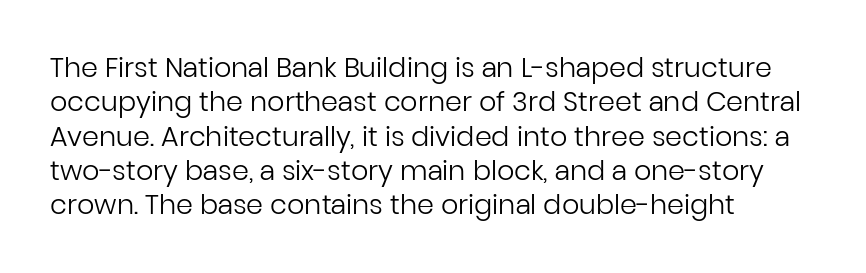
Q: Is the text bold? A: No.
Q: Is the text italic (slanted)? A: No, it is upright.
Q: Is the text underlined? A: No.
Q: How is the paragraph aligned? A: Left-aligned.
Q: Is the spacing between letters normal or unusually wide? A: Normal.
Q: Is the spacing between lines tight, normal or loose? A: Normal.
